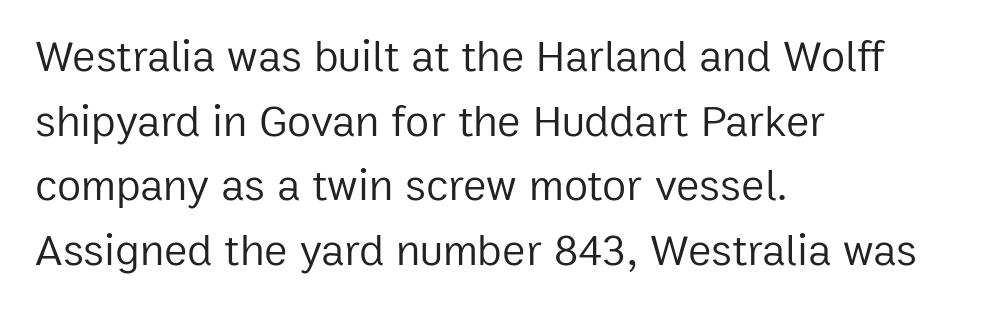
The image shows 44 px regular-weight sans-serif type, upright; set left-aligned, normal line spacing (1.47x), normal letter spacing, not underlined; low stroke contrast and a medium x-height.
